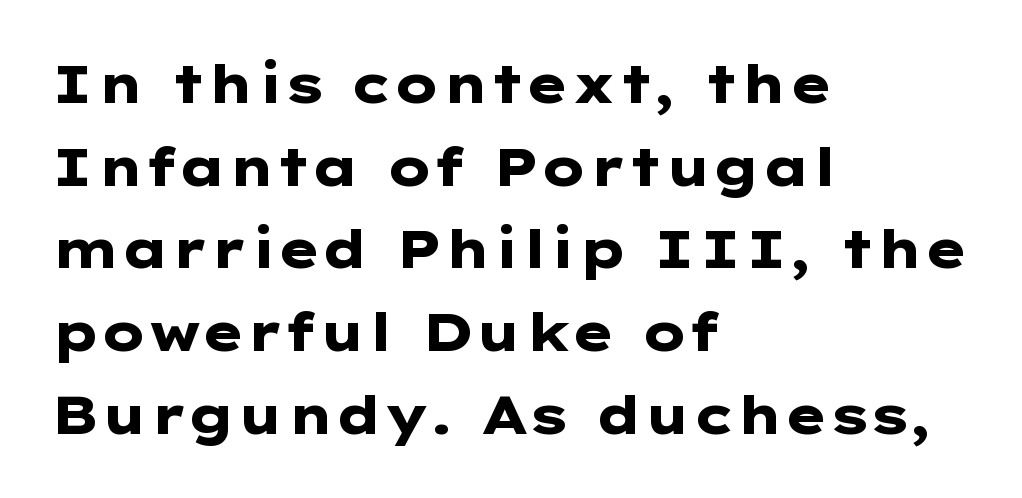
{"serif": "no", "italic": "no", "bold": "yes", "weight": "heavy", "width": "wide", "stroke_contrast": "low", "x_height": "medium", "underline": "no", "align": "left", "line_spacing": "normal", "line_spacing_ratio": 1.56, "letter_spacing": "normal", "letter_spacing_em": 0.0, "glyph_px": 53}
